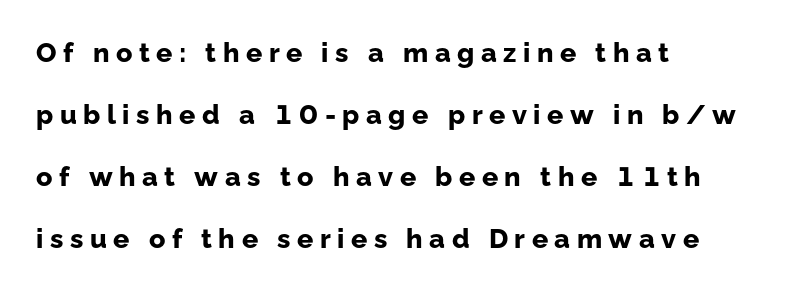
{"italic": "no", "bold": "yes", "underline": "no", "align": "left", "line_spacing": "loose", "line_spacing_ratio": 2.3, "letter_spacing": "wide", "letter_spacing_em": 0.24, "glyph_px": 27}
